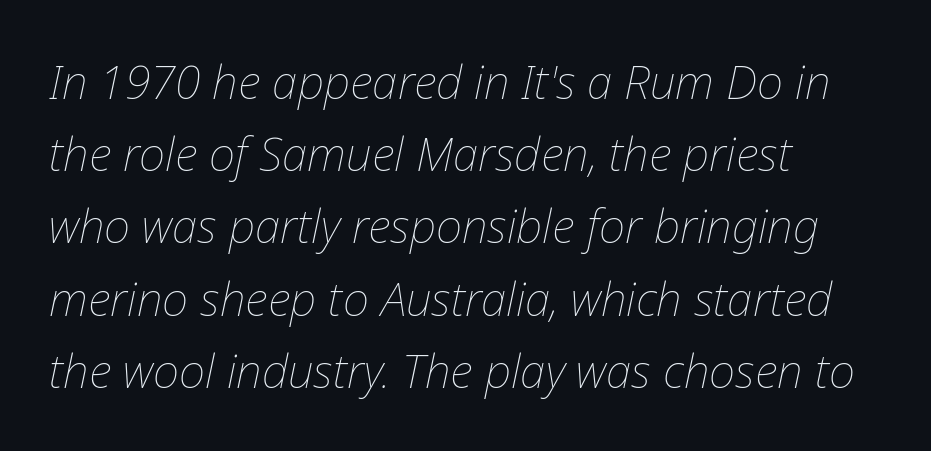
The image shows 46 px thin type, italic (leaning right); set left-aligned, normal line spacing (1.57x), normal letter spacing, not underlined; low stroke contrast and a medium x-height.
